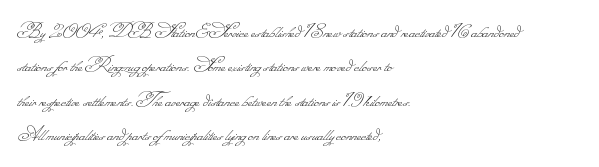
On a weight scale, this lands at 450 or below. Tracking here is standard; glyphs follow each other at the usual distance. Anything drawn beneath the words? Only blank space. Notice how the passage keeps a crisp vertical edge on the left only. The line-height multiplier appears to be the usual default.
